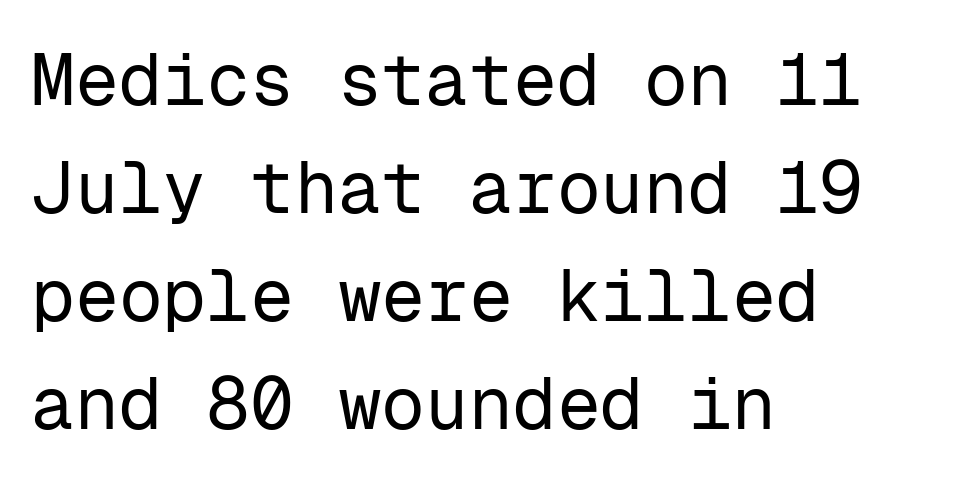
The setting favours the left margin, as ordinary paragraphs usually do. Stroke terminals: plain, sans-serif. Summary of vertical rhythm: regular, with standard interline spacing. No extra tracking has been applied to these lines. The strip under each line holds only bare page.
